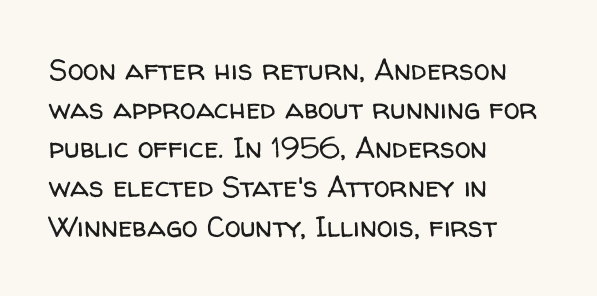
The lettering holds an erect, upright posture throughout. The letterforms sit at book weight or below. The text was rendered using a sans face with plain stroke endings. Underlining? Definitely not there. Vertical spacing — default.
